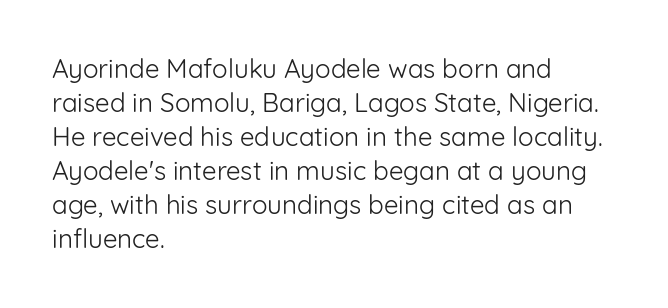
Descenders are the only things crossing below the line. All the whitespace from short lines collects on the right. Characters remain perfectly vertical along every line. The letters sit at their default tracking, neither squeezed nor spread.
